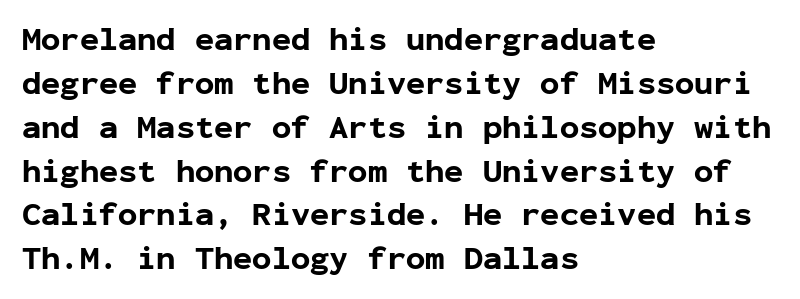
Q: Is the text bold? A: Yes.
Q: Is the text italic (slanted)? A: No, it is upright.
Q: Is the typeface a serif or a sans-serif typeface? A: Sans-serif.
Q: Is the text underlined? A: No.
Q: How is the paragraph aligned? A: Left-aligned.
Q: Is the spacing between letters normal or unusually wide? A: Normal.
Q: Is the spacing between lines tight, normal or loose? A: Normal.
Q: Width (condensed, normal, or wide)? A: Normal.
Q: Stroke contrast? A: Low.
Q: x-height? A: Medium.
Q: Monospaced? A: Yes.
